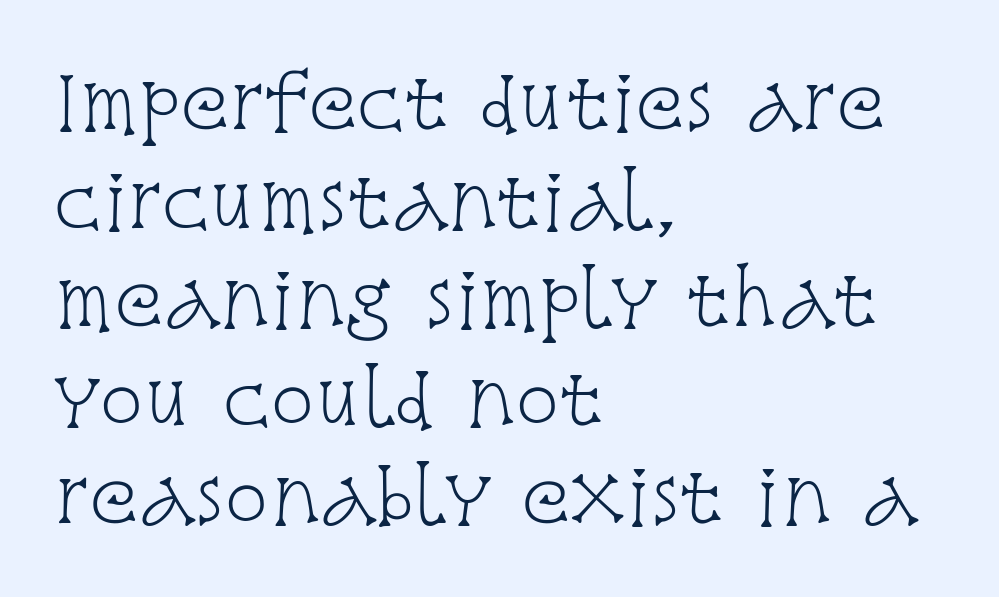
Q: Is the text bold? A: No.
Q: Is the text italic (slanted)? A: No, it is upright.
Q: Is the typeface a serif or a sans-serif typeface? A: Serif.
Q: Is the text underlined? A: No.
Q: How is the paragraph aligned? A: Left-aligned.
Q: Is the spacing between letters normal or unusually wide? A: Normal.
Q: Is the spacing between lines tight, normal or loose? A: Normal.
Q: Width (condensed, normal, or wide)? A: Condensed.
Q: Stroke contrast? A: Low.
Q: x-height? A: Large.
Q: Monospaced? A: No.
